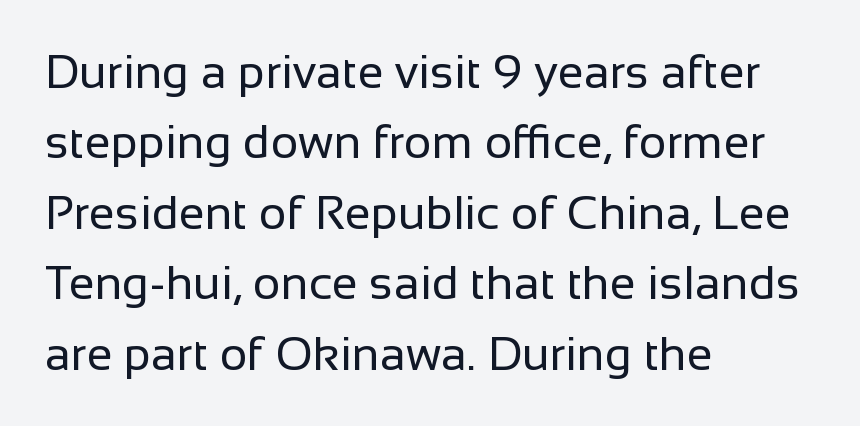
Q: Is the text bold? A: No.
Q: Is the text italic (slanted)? A: No, it is upright.
Q: Is the typeface a serif or a sans-serif typeface? A: Sans-serif.
Q: Is the text underlined? A: No.
Q: How is the paragraph aligned? A: Left-aligned.
Q: Is the spacing between letters normal or unusually wide? A: Normal.
Q: Is the spacing between lines tight, normal or loose? A: Normal.
Q: Width (condensed, normal, or wide)? A: Normal.
Q: Stroke contrast? A: Low.
Q: x-height? A: Medium.
Q: Monospaced? A: No.
